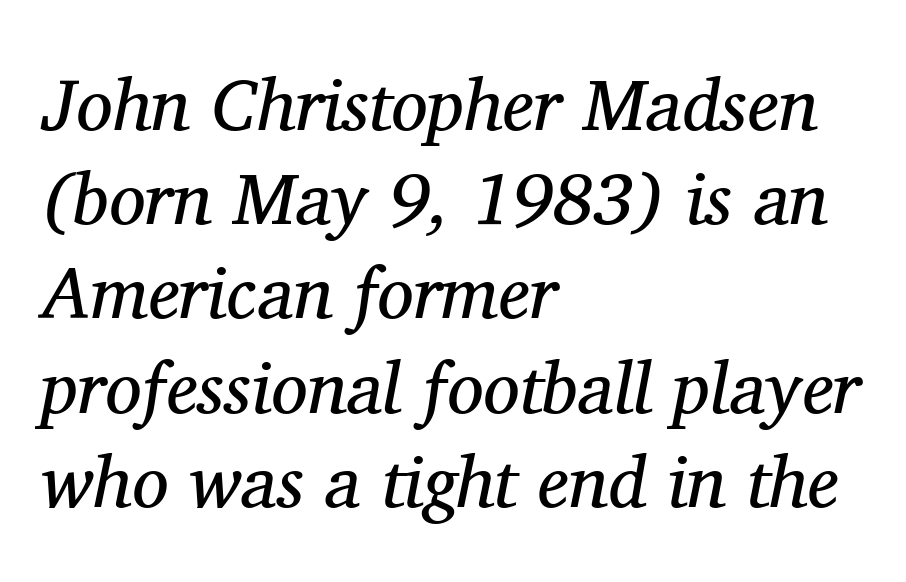
{"serif": "yes", "italic": "yes", "lean": "right", "slant_degrees": 11, "bold": "no", "weight": "regular", "width": "normal", "stroke_contrast": "medium", "x_height": "medium", "monospaced": "no", "underline": "no", "align": "left", "line_spacing": "normal", "line_spacing_ratio": 1.29, "letter_spacing": "normal", "letter_spacing_em": 0.0, "glyph_px": 73}
